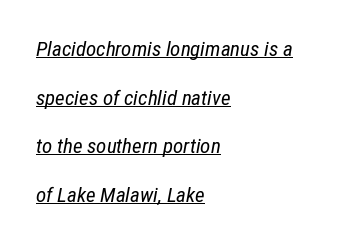
The space between consecutive lines is lavish. Compared with ordinary roman type, these characters are visibly tilted. The words here are underlined. This sample uses plain, unmodified letter spacing. Weight: regular or lighter. Alignment: flush left.
